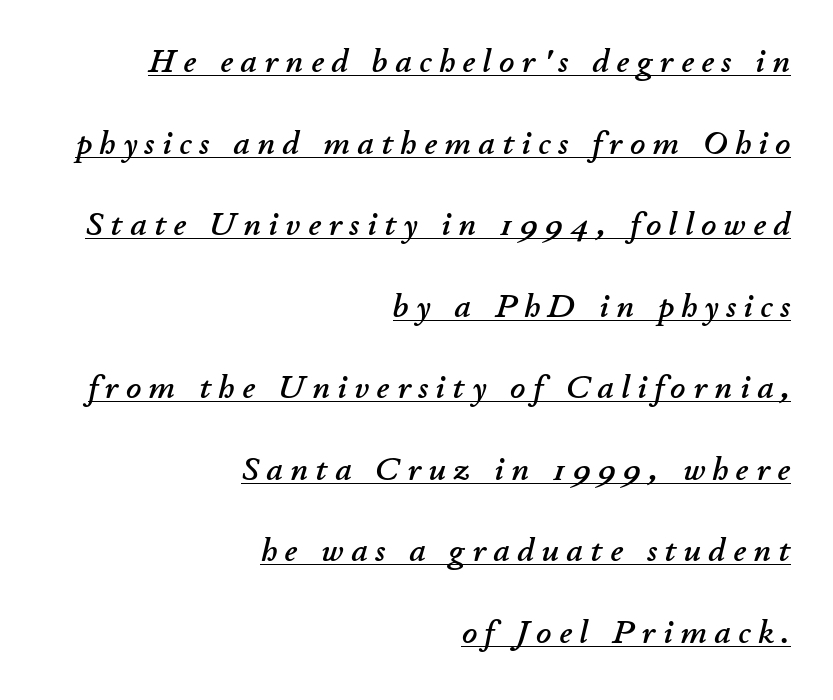
Q: Is the text italic (slanted)? A: Yes, it leans right by about 11 degrees.
Q: Is the text underlined? A: Yes.
Q: How is the paragraph aligned? A: Right-aligned.
Q: Is the spacing between letters normal or unusually wide? A: Unusually wide.
Q: Is the spacing between lines tight, normal or loose? A: Loose.
Q: Width (condensed, normal, or wide)? A: Normal.
Q: Stroke contrast? A: Low.
Q: x-height? A: Small.
Q: Monospaced? A: No.
